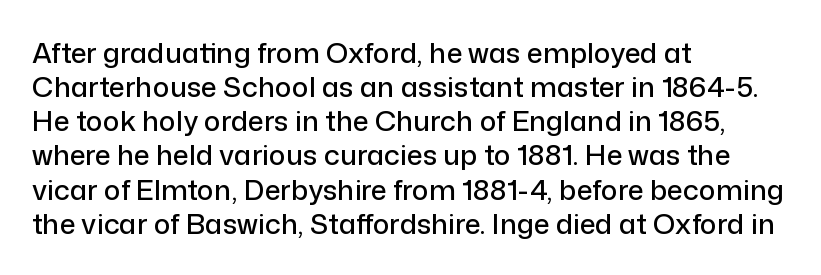
Leftover space on each line is placed entirely after the last word. Default kerning and tracking; the words read as compact shapes. A bare baseline throughout the passage. Looks like regular typesetting: each glyph gets only the width it needs. Stroke terminals: plain, sans-serif.
